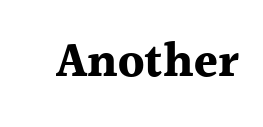
The space beneath each line is pristine and unruled. Pretty heavy lettering here — definitely bold. Standard letterfit; no display-style spreading of the glyphs. This rendering employs a face with finishing strokes, i.e., a serif. Spacing verdict: proportional, widths tailored to each character. If you drew a line through each stem, it would be perfectly vertical.
